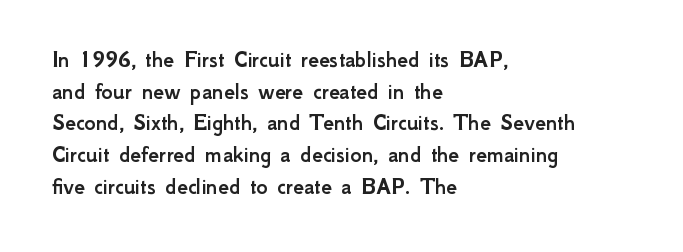
The image shows 24 px text type, upright; set left-aligned, normal line spacing (1.32x), normal letter spacing, not underlined.
